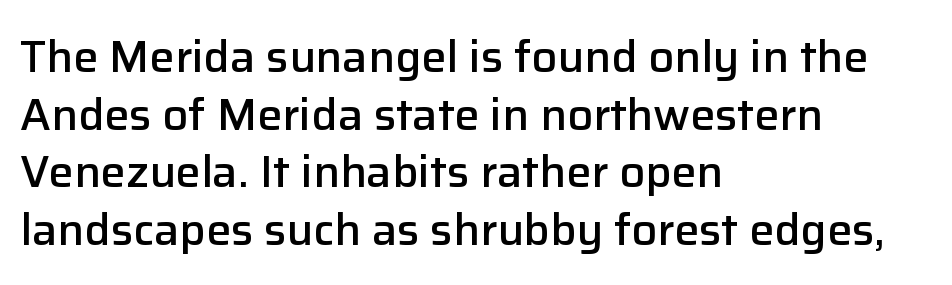
Q: Is the text bold? A: Semi-bold.
Q: Is the text italic (slanted)? A: No, it is upright.
Q: Is the typeface a serif or a sans-serif typeface? A: Sans-serif.
Q: Is the text underlined? A: No.
Q: How is the paragraph aligned? A: Left-aligned.
Q: Is the spacing between letters normal or unusually wide? A: Normal.
Q: Is the spacing between lines tight, normal or loose? A: Normal.
Q: Width (condensed, normal, or wide)? A: Normal.
Q: Stroke contrast? A: Low.
Q: x-height? A: Medium.
Q: Monospaced? A: No.
